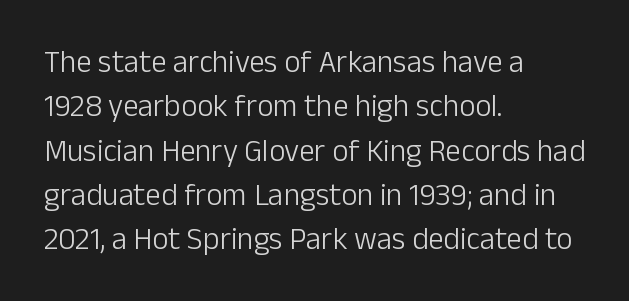
{"serif": "no", "italic": "no", "bold": "no", "weight": "light", "width": "normal", "stroke_contrast": "low", "x_height": "medium", "monospaced": "no", "underline": "no", "align": "left", "line_spacing": "normal", "line_spacing_ratio": 1.43, "letter_spacing": "normal", "letter_spacing_em": 0.0, "glyph_px": 31}
